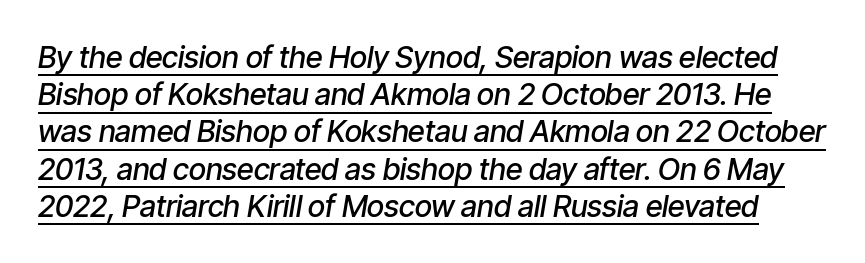
Q: Is the text bold? A: Semi-bold.
Q: Is the text italic (slanted)? A: Yes, it leans right by about 9 degrees.
Q: Is the text underlined? A: Yes.
Q: Is the spacing between letters normal or unusually wide? A: Normal.
Q: Width (condensed, normal, or wide)? A: Condensed.
Q: Stroke contrast? A: Low.
Q: x-height? A: Medium.
Q: Monospaced? A: No.
